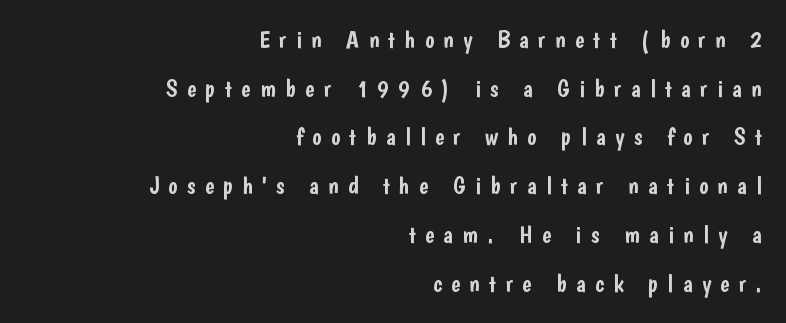
Display-style spreading of the glyphs; the letterfit is very open. The string is rendered with underlining switched off. The line-height multiplier appears high, well above default. Notice how the stems are strictly vertical — no italics here.
